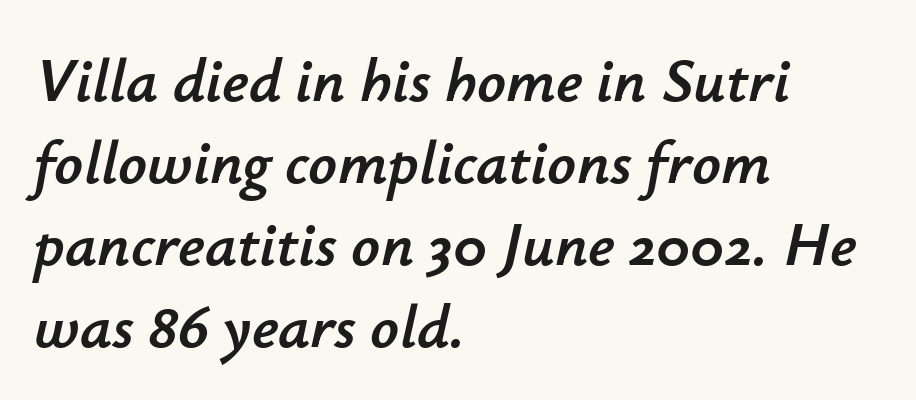
Nothing unusual about the tracking: characters are spaced as the font intends. Casual observation: everything's shoved over to the left. This sample keeps an unexceptional amount of space between lines. These lines were composed using italics. Plain, unruled lines of type.
